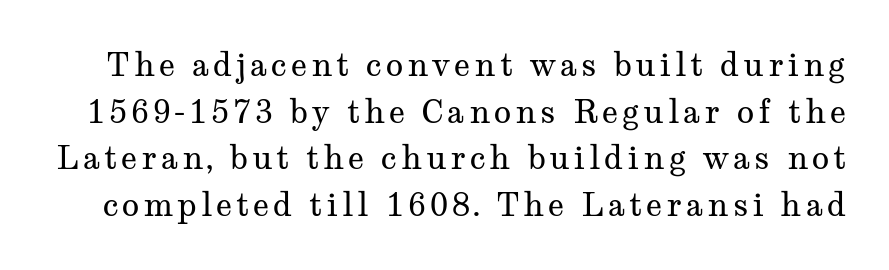
Q: Is the text bold? A: No.
Q: Is the text italic (slanted)? A: No, it is upright.
Q: Is the typeface a serif or a sans-serif typeface? A: Serif.
Q: Is the text underlined? A: No.
Q: Is the spacing between lines tight, normal or loose? A: Normal.
Q: Width (condensed, normal, or wide)? A: Wide.
Q: Stroke contrast? A: Medium.
Q: x-height? A: Medium.
Q: Monospaced? A: No.
